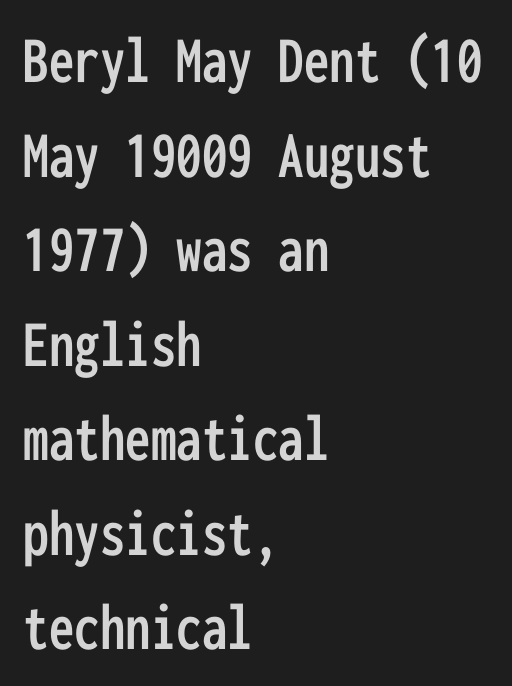
When letters stand straight like this, we call the style roman or upright. Caption: multi-line text, flush left, ragged right. These lines are composed in type without serifs. Honestly, the row spacing looks completely unremarkable. Check the space under the baseline: it is left empty. No extra tracking has been applied to these lines.
